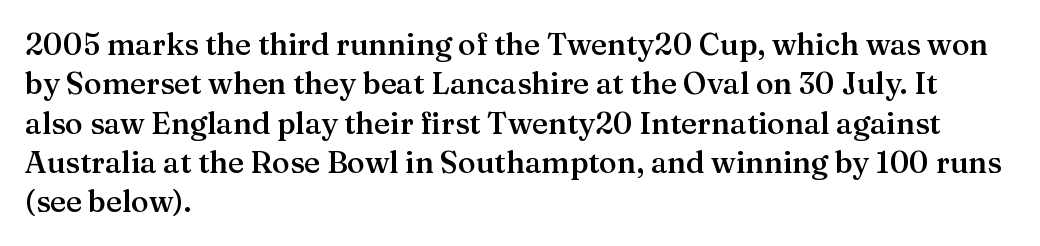
The image shows 30 px semibold serif type, upright; set left-aligned, normal line spacing (1.31x), normal letter spacing, not underlined; medium stroke contrast and a medium x-height.
